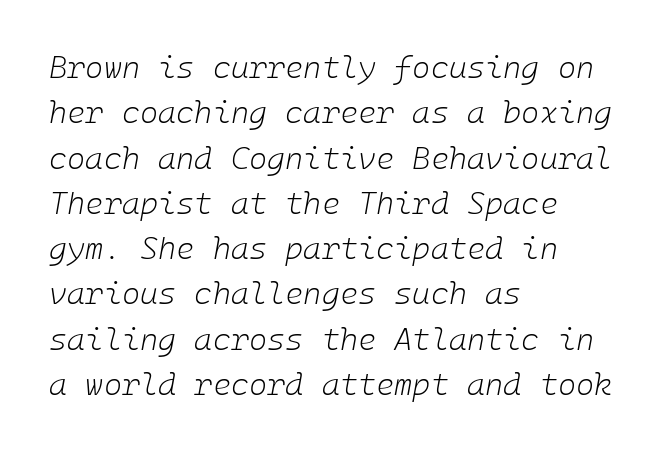
Q: Is the text bold? A: No.
Q: Is the text italic (slanted)? A: Yes, it leans right by about 10 degrees.
Q: Is the text underlined? A: No.
Q: How is the paragraph aligned? A: Left-aligned.
Q: Is the spacing between letters normal or unusually wide? A: Normal.
Q: Is the spacing between lines tight, normal or loose? A: Normal.
Q: Width (condensed, normal, or wide)? A: Normal.
Q: Stroke contrast? A: Low.
Q: x-height? A: Medium.
